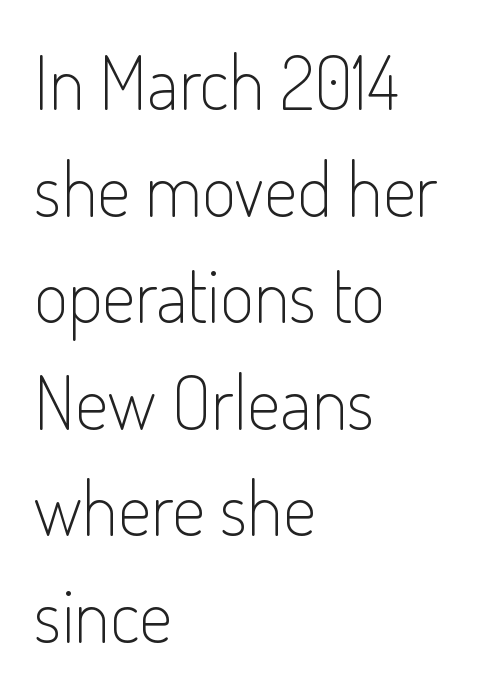
Compared with a typical body face, this is equally light or lighter still. The letters advance in unequal steps, a hallmark of proportional type. Just letters on the line, the space beneath them empty. You can tell from the bare stems that sans-serif type was used. Designer's note — italics off, roman on.
